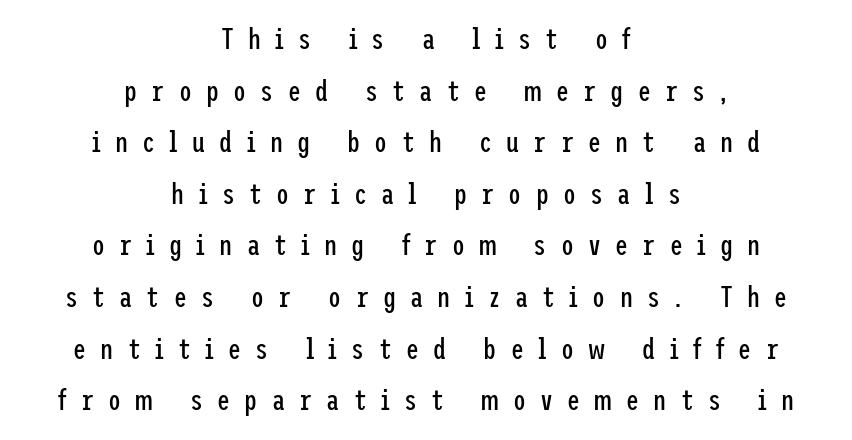
The image shows 29 px regular-weight, condensed sans-serif type, upright; set centered, line spacing 1.78x, unusually wide letter spacing (+0.49 em), not underlined; low stroke contrast and a medium x-height.
